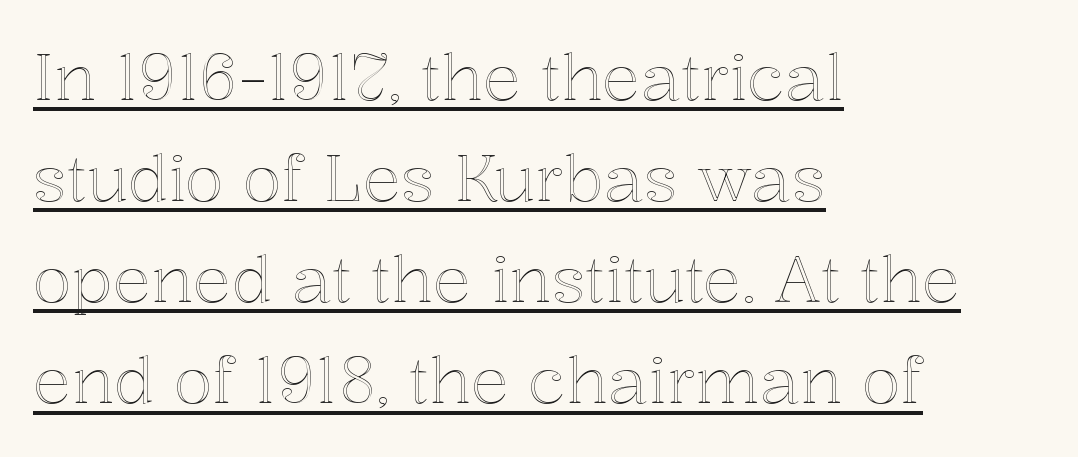
{"italic": "no", "width": "normal", "x_height": "medium", "monospaced": "no", "underline": "yes", "align": "left", "line_spacing": "normal", "line_spacing_ratio": 1.58, "letter_spacing": "normal", "letter_spacing_em": 0.0, "glyph_px": 64}
